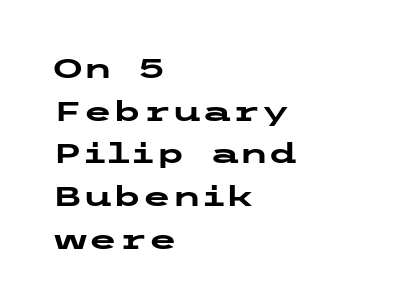
Q: Is the text bold? A: Yes.
Q: Is the text italic (slanted)? A: No, it is upright.
Q: Is the text underlined? A: No.
Q: How is the paragraph aligned? A: Left-aligned.
Q: Is the spacing between letters normal or unusually wide? A: Normal.
Q: Is the spacing between lines tight, normal or loose? A: Normal.
